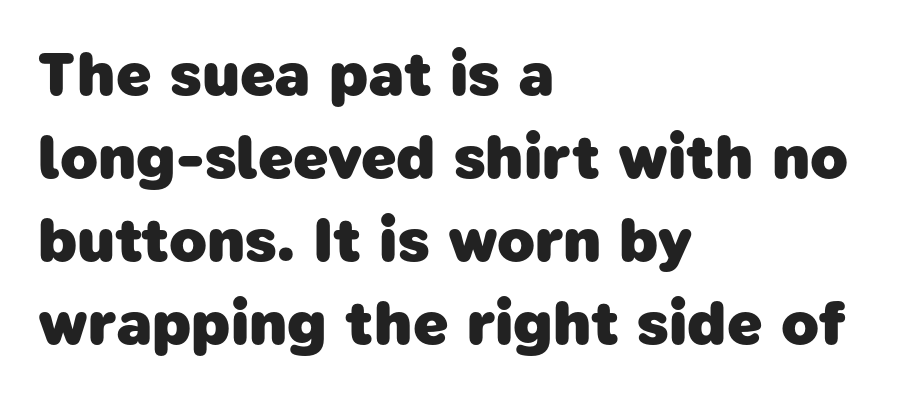
{"serif": "no", "bold": "yes", "weight": "heavy", "width": "normal", "stroke_contrast": "low", "x_height": "medium", "monospaced": "no", "underline": "no", "align": "left", "line_spacing": "normal", "line_spacing_ratio": 1.34, "letter_spacing": "normal", "letter_spacing_em": 0.0, "glyph_px": 62}
